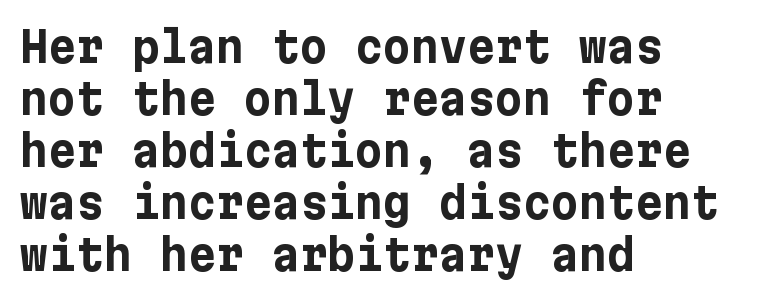
The image shows 43 px bold sans-serif type, upright; set left-aligned, line spacing 1.21x, normal letter spacing, not underlined; low stroke contrast and a medium x-height.
